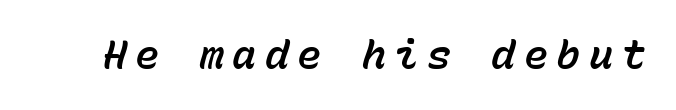
Q: Is the text italic (slanted)? A: Yes, it leans right by about 15 degrees.
Q: Is the text underlined? A: No.
Q: Is the spacing between letters normal or unusually wide? A: Unusually wide.
Q: Width (condensed, normal, or wide)? A: Normal.
Q: Stroke contrast? A: Low.
Q: x-height? A: Medium.
Q: Monospaced? A: Yes.
